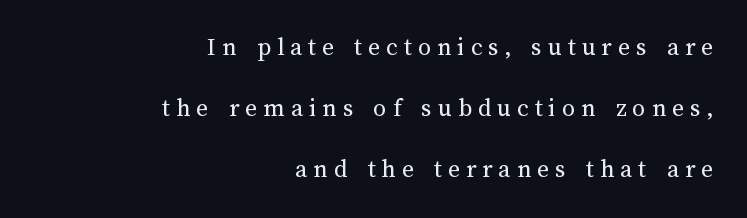
The image shows 26 px text type, upright; set right-aligned, loose line spacing (2.35x), unusually wide letter spacing (+0.23 em), not underlined.
